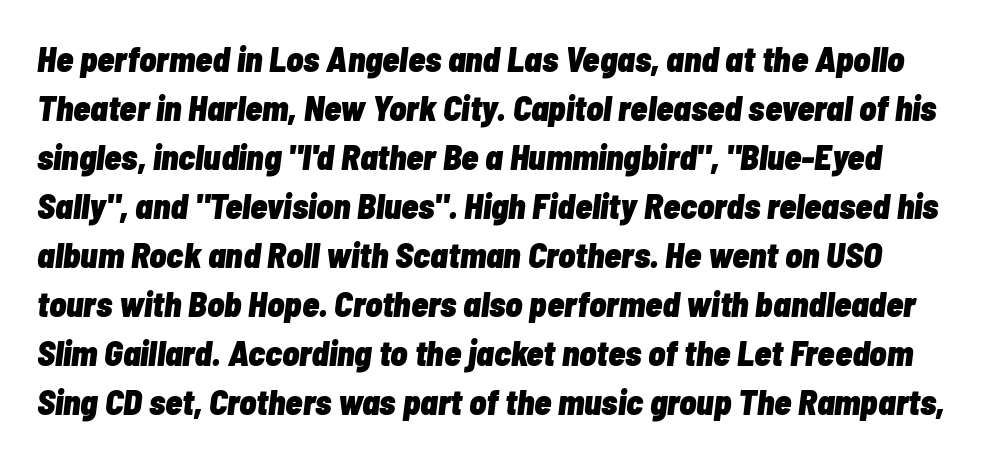
Q: Is the text bold? A: Yes.
Q: Is the text italic (slanted)? A: Yes, it leans right by about 7 degrees.
Q: Is the text underlined? A: No.
Q: Is the spacing between letters normal or unusually wide? A: Normal.
Q: Is the spacing between lines tight, normal or loose? A: Normal.
Q: Width (condensed, normal, or wide)? A: Condensed.
Q: Stroke contrast? A: Low.
Q: x-height? A: Medium.
Q: Monospaced? A: No.
